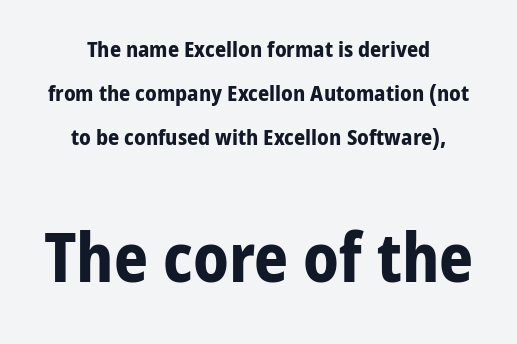
Q: Is the text bold? A: Yes.
Q: Is the text italic (slanted)? A: No, it is upright.
Q: Is the typeface a serif or a sans-serif typeface? A: Sans-serif.
Q: Is the text underlined? A: No.
Q: How is the paragraph aligned? A: Centered.
Q: Is the spacing between letters normal or unusually wide? A: Normal.
Q: Is the spacing between lines tight, normal or loose? A: Loose.
Q: Which block of text is set in a larger size, the first (top) or the second (bottom)? A: The second (bottom) one.
Q: Width (condensed, normal, or wide)? A: Normal.
Q: Stroke contrast? A: Low.
Q: x-height? A: Medium.
Q: Monospaced? A: No.
